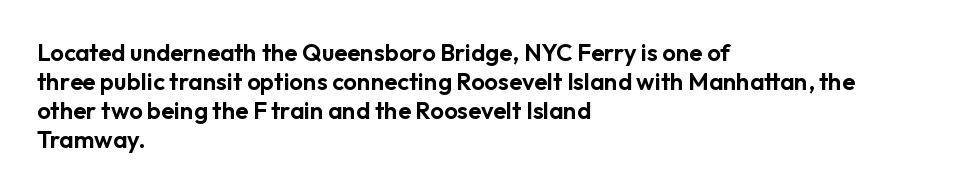
{"italic": "no", "underline": "no", "align": "left", "line_spacing_ratio": 1.21, "letter_spacing": "normal", "letter_spacing_em": 0.0, "glyph_px": 24}
